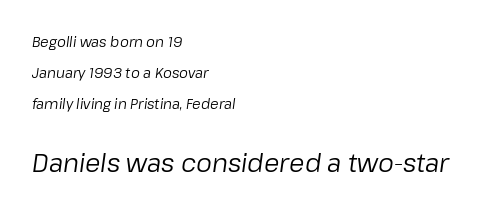
{"italic": "yes", "lean": "right", "slant_degrees": 8, "bold": "no", "underline": "no", "align": "left", "line_spacing": "loose", "line_spacing_ratio": 2.22, "letter_spacing": "normal", "letter_spacing_em": 0.0, "larger_block": "second", "size_ratio": 1.79, "glyph_px": 25}
